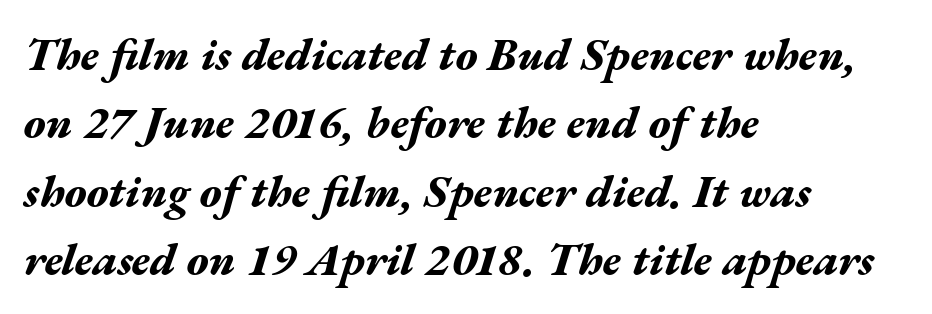
Regarding leading, the lines here are spaced in the standard way. Plenty of ink on the page — the face is bold. Note the varied advance widths — an 'i' is clearly narrower than an 'm'. Where is the straight margin? On the left. The rendering keeps characters at their native spacing.
